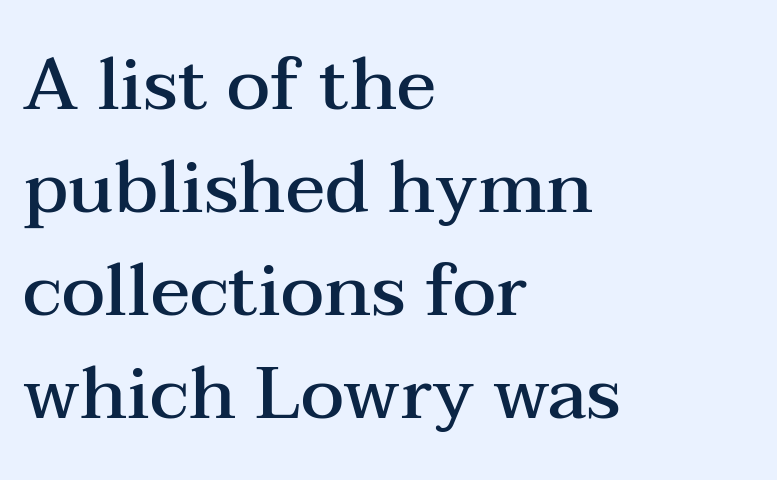
Italic? Not at all — the glyphs are vertical. Nothing unusual about the tracking: characters are spaced as the font intends. The leading is moderate, giving the passage an even texture. This sample has the flowing, uneven cadence of proportional lettering. Quick note: underline off.
